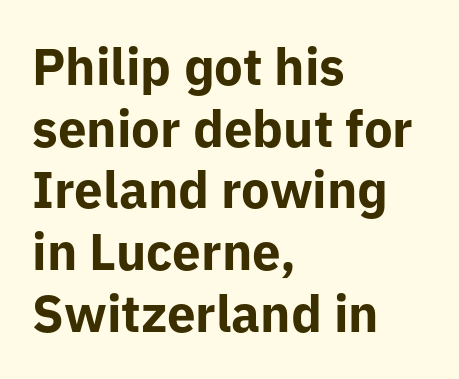
The image shows 51 px bold sans-serif type, upright; set left-aligned, line spacing 1.21x, normal letter spacing, not underlined; low stroke contrast and a medium x-height.
